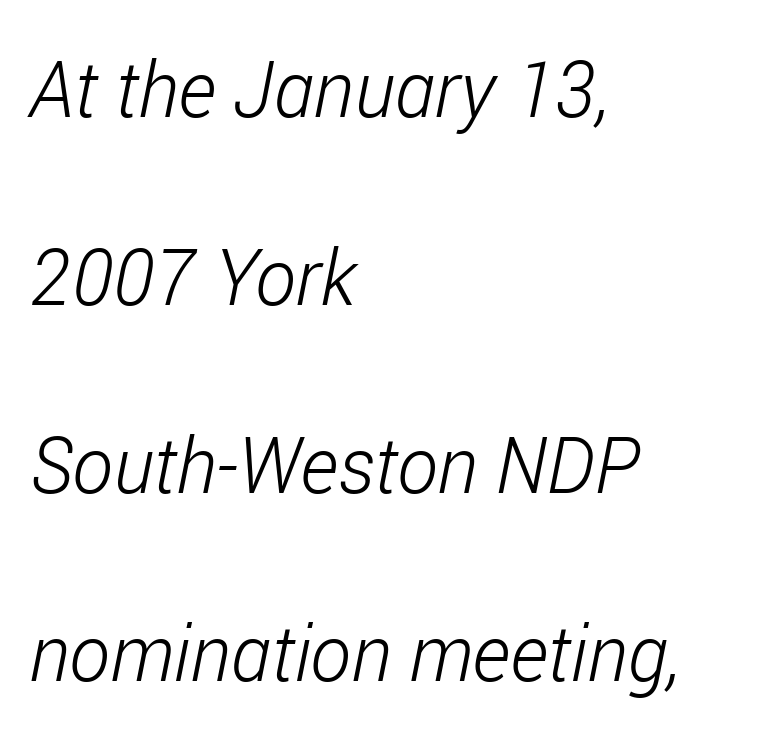
Reading down the column, the eye jumps a long way to each next line. Does the copy run flush right? No — it runs flush left. Between one letter and the next there's only the usual sliver of space. The passage shown is typed in a proportional face where columns would drift. Quick note: underline off.
